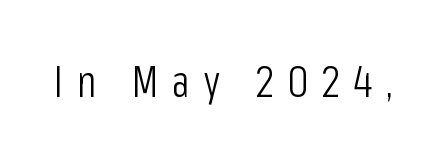
The passage shown is not underscored anywhere. The passage shown is typeset with a sans-serif family. Designer's note — italics off, roman on. Stem width sits at or under what a default text font uses. Words appear elongated and porous because spacing is wide.
